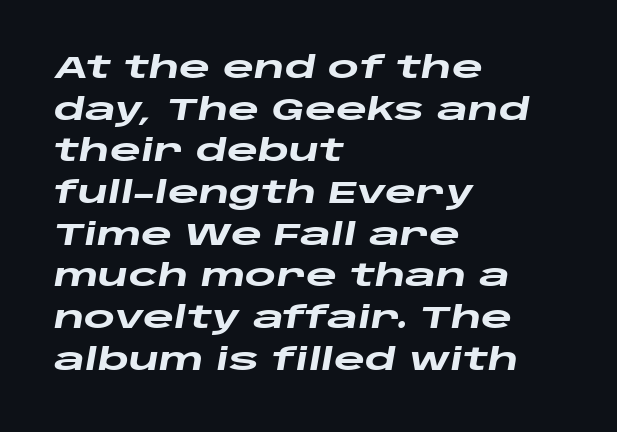
The image shows 30 px heavy, wide type, italic (leaning right); set left-aligned, normal line spacing (1.39x), normal letter spacing, not underlined; low stroke contrast and a large x-height.
